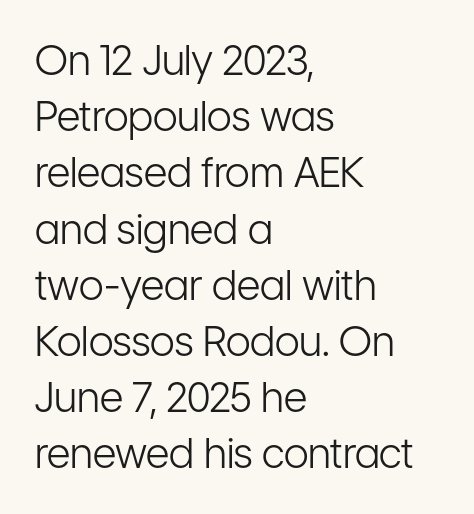
The image shows 41 px light, condensed sans-serif type, upright; set left-aligned, normal line spacing (1.37x), normal letter spacing, not underlined; low stroke contrast and a medium x-height.
